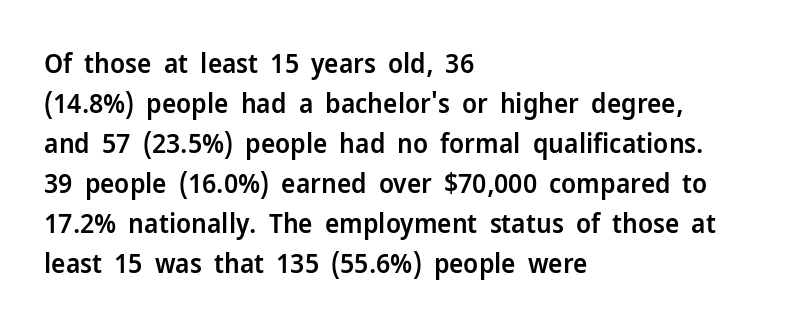
Q: Is the text bold? A: Semi-bold.
Q: Is the text italic (slanted)? A: No, it is upright.
Q: Is the text underlined? A: No.
Q: How is the paragraph aligned? A: Left-aligned.
Q: Is the spacing between letters normal or unusually wide? A: Normal.
Q: Is the spacing between lines tight, normal or loose? A: Normal.
